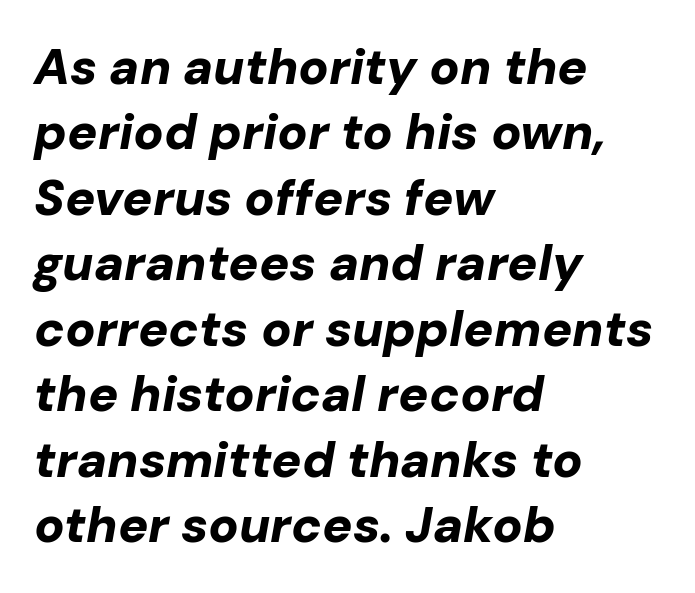
The image shows 50 px bold type, italic (leaning right); set left-aligned, normal line spacing (1.31x), normal letter spacing, not underlined; low stroke contrast and a medium x-height.
